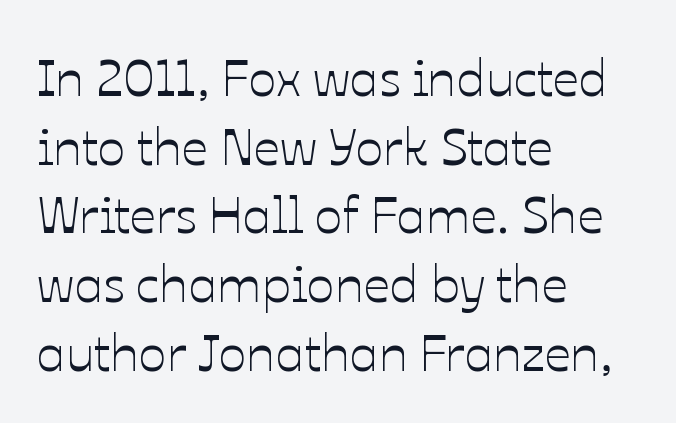
The image shows 52 px text type, upright; set left-aligned, normal line spacing (1.32x), normal letter spacing, not underlined; low stroke contrast and a medium x-height.
